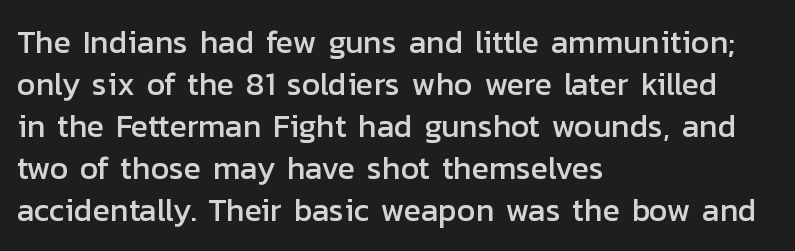
The designer left line spacing at the default. Every character sits straight up, as roman type does. Serif or sans? Sans — the stroke terminals are bare. Underlining? Definitely not there. Nothing unusual about the tracking: characters are spaced as the font intends.
